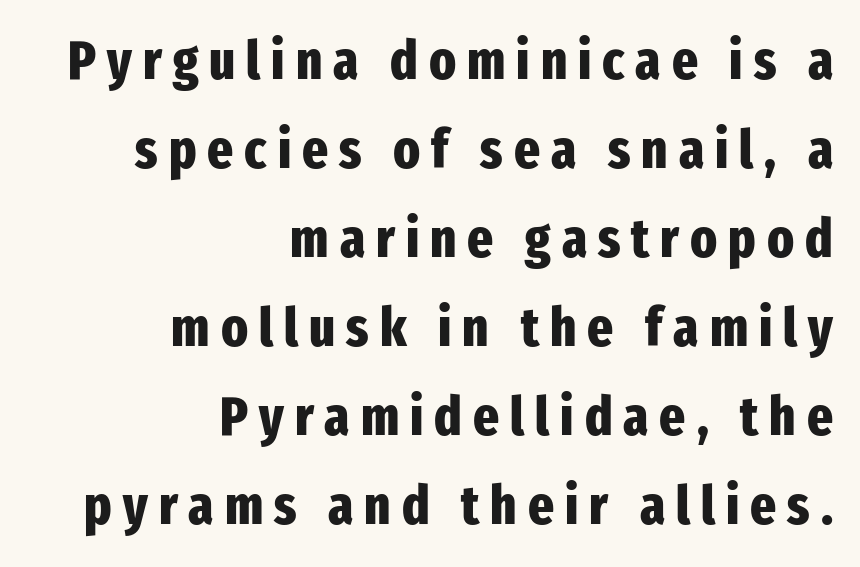
Q: Is the text bold? A: Yes.
Q: Is the text italic (slanted)? A: No, it is upright.
Q: Is the typeface a serif or a sans-serif typeface? A: Sans-serif.
Q: Is the text underlined? A: No.
Q: How is the paragraph aligned? A: Right-aligned.
Q: Is the spacing between letters normal or unusually wide? A: Unusually wide.
Q: Is the spacing between lines tight, normal or loose? A: Normal.
Q: Width (condensed, normal, or wide)? A: Condensed.
Q: Stroke contrast? A: Low.
Q: x-height? A: Medium.
Q: Monospaced? A: No.
